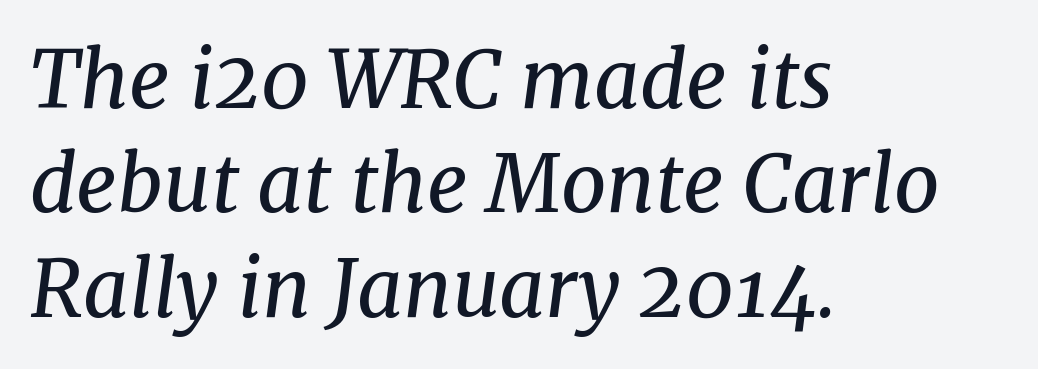
Varying glyph widths throughout — classic text-font behaviour. Italic: yes, the glyphs are oblique. The letterforms sit at book weight or below. The type family on display is of the serif kind. You could call the tracking neutral — neither tight nor loose.
